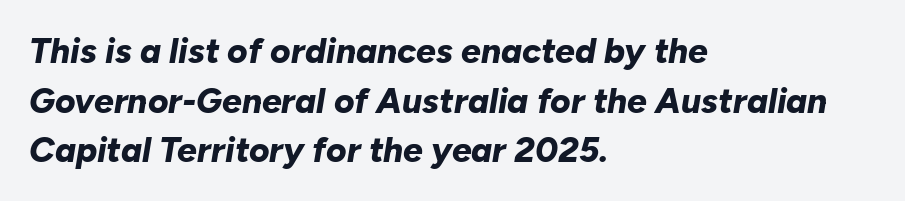
If you drew a ruler down the left edge, every line would touch it. The font is running at its bold setting. Would a proofreader flag this as italicized? Yes. A typesetter would call this proportional, since set widths differ per character. Check under the words: just untouched page. Characters follow at the spacing the type designer built in.
